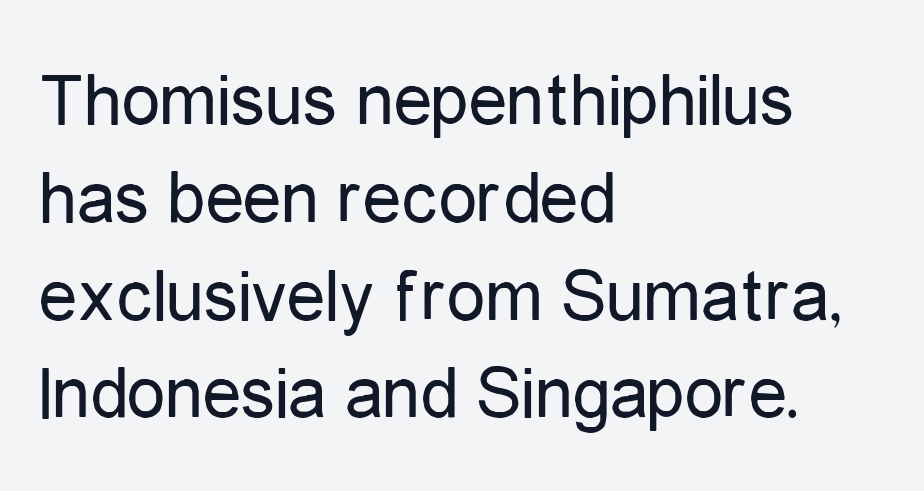
Q: Is the text bold? A: No.
Q: Is the text italic (slanted)? A: No, it is upright.
Q: Is the typeface a serif or a sans-serif typeface? A: Sans-serif.
Q: Is the text underlined? A: No.
Q: How is the paragraph aligned? A: Left-aligned.
Q: Is the spacing between letters normal or unusually wide? A: Normal.
Q: Is the spacing between lines tight, normal or loose? A: Normal.
Q: Width (condensed, normal, or wide)? A: Condensed.
Q: Stroke contrast? A: Low.
Q: x-height? A: Medium.
Q: Monospaced? A: No.
